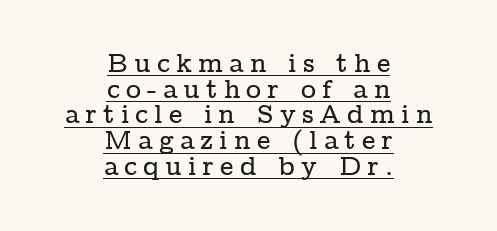
Q: Is the text italic (slanted)? A: No, it is upright.
Q: Is the text underlined? A: Yes.
Q: How is the paragraph aligned? A: Centered.
Q: Is the spacing between letters normal or unusually wide? A: Unusually wide.
Q: Is the spacing between lines tight, normal or loose? A: Tight.
